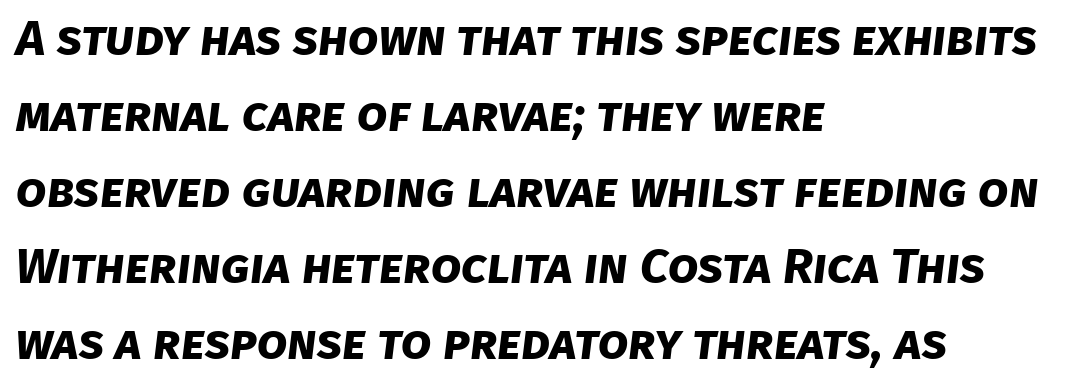
Typeset ragged right — the left edge is the straight one. Successive baselines arrive at the customary interval. Do the characters align in a grid? No, the font is proportional. Examine the stroke ends and you'll find no serifs. In terms of weight, the rendering is a true, heavy bold. The specimen omits any rule beneath the text block's lines.
